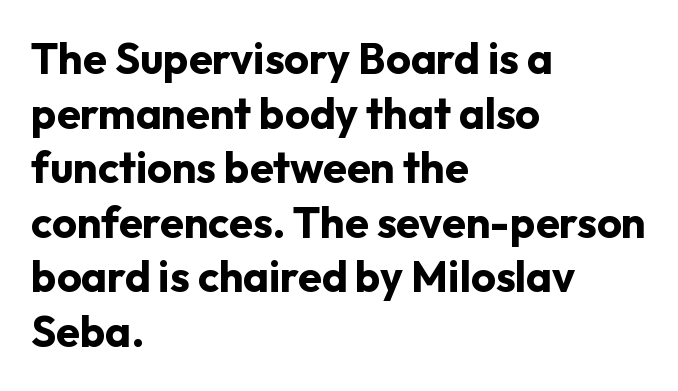
Q: Is the text bold? A: Yes.
Q: Is the text italic (slanted)? A: No, it is upright.
Q: Is the typeface a serif or a sans-serif typeface? A: Sans-serif.
Q: Is the text underlined? A: No.
Q: How is the paragraph aligned? A: Left-aligned.
Q: Is the spacing between letters normal or unusually wide? A: Normal.
Q: Is the spacing between lines tight, normal or loose? A: Normal.
Q: Width (condensed, normal, or wide)? A: Normal.
Q: Stroke contrast? A: Low.
Q: x-height? A: Medium.
Q: Monospaced? A: No.
